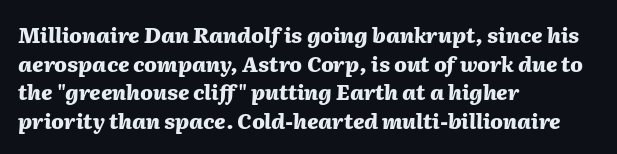
{"italic": "yes", "lean": "right", "slant_degrees": 2, "bold": "yes", "underline": "no", "align": "left", "line_spacing": "normal", "line_spacing_ratio": 1.36, "letter_spacing": "normal", "letter_spacing_em": 0.0, "glyph_px": 21}
